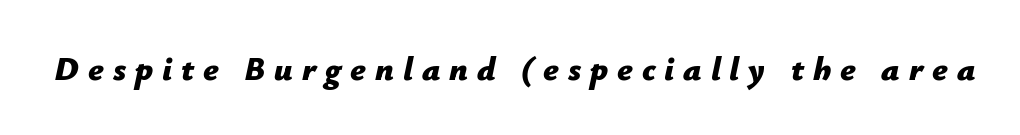
Q: Is the text bold? A: Yes.
Q: Is the text italic (slanted)? A: Yes, it leans right by about 12 degrees.
Q: Is the text underlined? A: No.
Q: Is the spacing between letters normal or unusually wide? A: Unusually wide.
Q: Width (condensed, normal, or wide)? A: Normal.
Q: Stroke contrast? A: Low.
Q: x-height? A: Medium.
Q: Monospaced? A: No.
